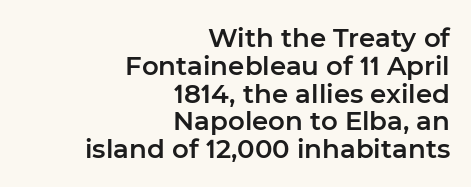
The image shows 26 px text type, upright; set right-aligned, tight line spacing (1.07x), normal letter spacing, not underlined.
